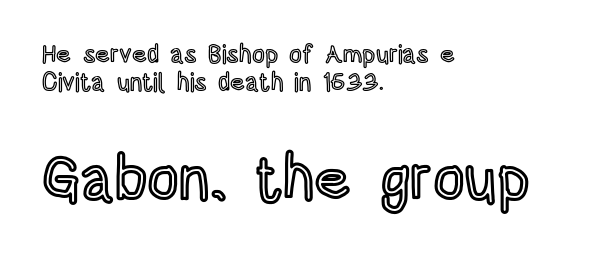
Q: Is the text italic (slanted)? A: No, it is upright.
Q: Is the text underlined? A: No.
Q: How is the paragraph aligned? A: Left-aligned.
Q: Is the spacing between letters normal or unusually wide? A: Normal.
Q: Is the spacing between lines tight, normal or loose? A: Tight.
Q: Which block of text is set in a larger size, the first (top) or the second (bottom)? A: The second (bottom) one.
Q: Width (condensed, normal, or wide)? A: Condensed.
Q: x-height? A: Large.
Q: Monospaced? A: No.
